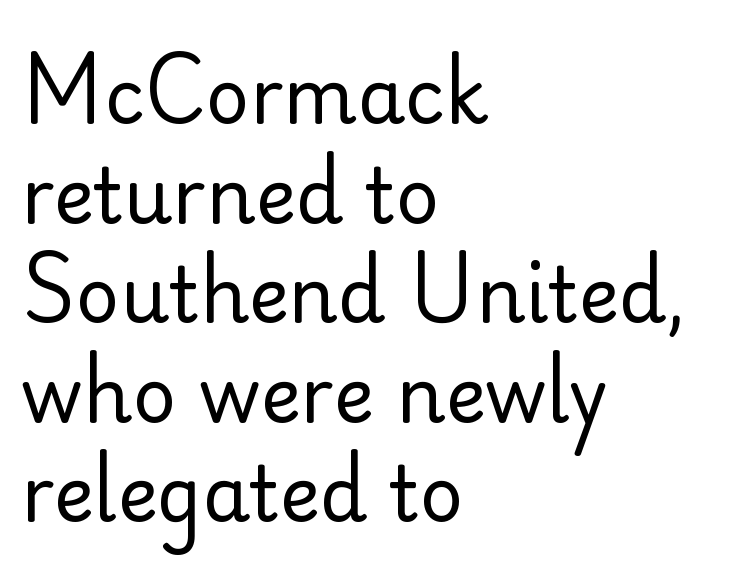
The image shows 76 px regular-weight sans-serif type, upright; set left-aligned, normal line spacing (1.31x), normal letter spacing, not underlined; low stroke contrast and a small x-height.
